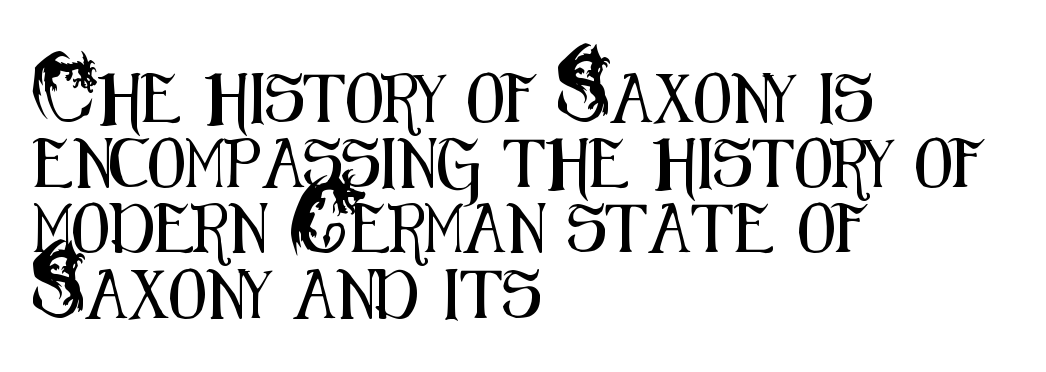
Q: Is the text italic (slanted)? A: No, it is upright.
Q: Is the typeface a serif or a sans-serif typeface? A: Sans-serif.
Q: Is the text underlined? A: No.
Q: How is the paragraph aligned? A: Left-aligned.
Q: Is the spacing between letters normal or unusually wide? A: Normal.
Q: Is the spacing between lines tight, normal or loose? A: Normal.
Q: Width (condensed, normal, or wide)? A: Condensed.
Q: Stroke contrast? A: Medium.
Q: x-height? A: Small.
Q: Monospaced? A: No.
